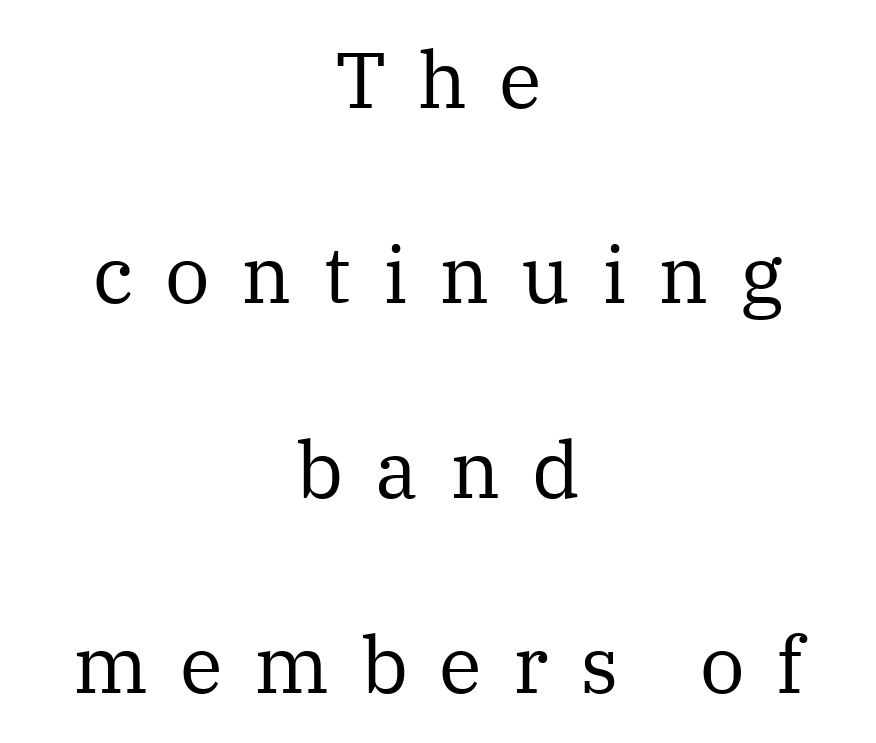
This sample has the flowing, uneven cadence of proportional lettering. Is there much room between lines? Yes — plenty of vertical air separates them. Only glyphs here, with clear space below each row. The lines are quadded center.
